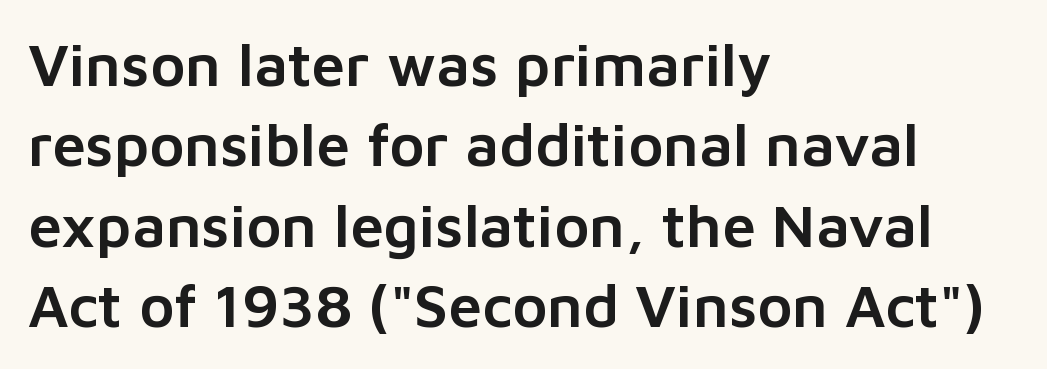
Q: Is the text italic (slanted)? A: No, it is upright.
Q: Is the typeface a serif or a sans-serif typeface? A: Sans-serif.
Q: Is the text underlined? A: No.
Q: How is the paragraph aligned? A: Left-aligned.
Q: Is the spacing between letters normal or unusually wide? A: Normal.
Q: Is the spacing between lines tight, normal or loose? A: Normal.
Q: Width (condensed, normal, or wide)? A: Normal.
Q: Stroke contrast? A: Low.
Q: x-height? A: Medium.
Q: Monospaced? A: No.
